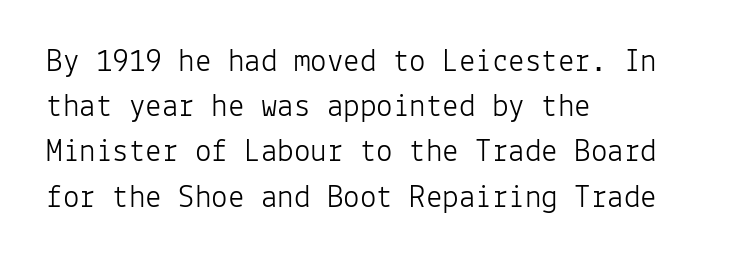
{"serif": "no", "italic": "no", "bold": "no", "weight": "light", "width": "normal", "stroke_contrast": "low", "x_height": "medium", "monospaced": "yes", "underline": "no", "align": "left", "line_spacing": "normal", "line_spacing_ratio": 1.37, "letter_spacing": "normal", "letter_spacing_em": 0.0, "glyph_px": 33}
